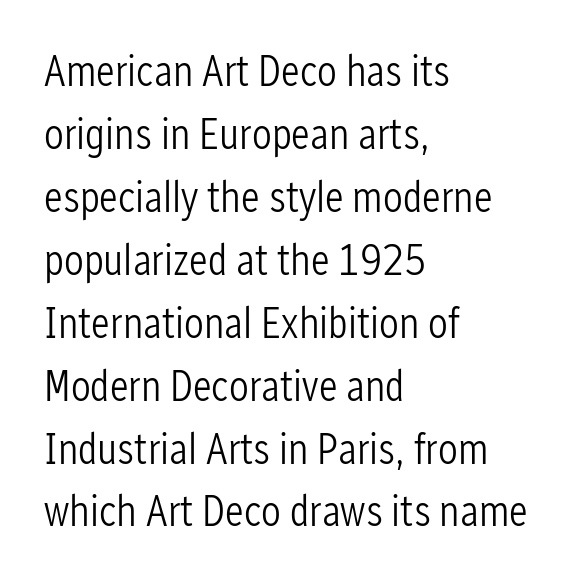
Layout note: lines flush left. Vertical strokes here are truly vertical. The rendering keeps characters at their native spacing. Unlike a traditional serif, this face leaves its strokes unadorned.
